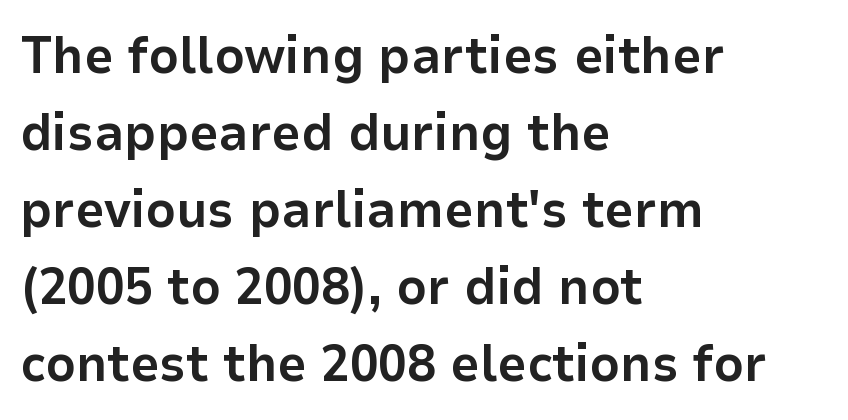
Descenders hang freely into open space. What weight is shown? A full bold with thick strokes. The text block is weighted toward the left margin, trailing off unevenly rightward. Posture: upright roman.
